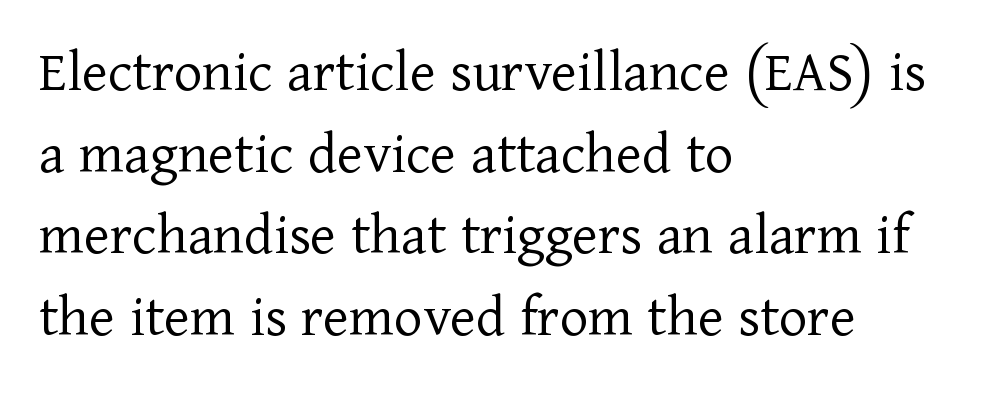
The image shows 61 px light serif type, upright; set left-aligned, normal line spacing (1.34x), normal letter spacing, not underlined; low stroke contrast and a medium x-height.
